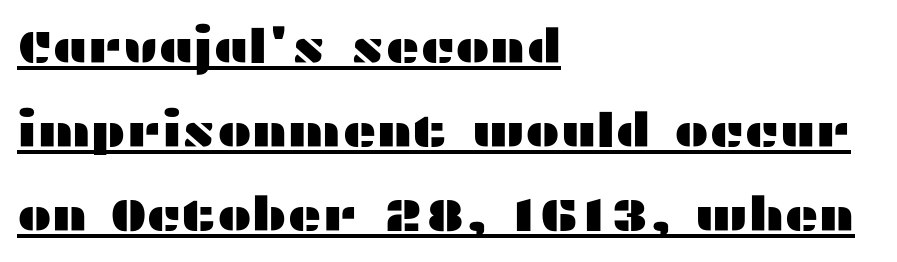
This is underlined copy, the kind a proofreader might mark for attention. Are there feet on the stems? There aren't — it's a sans. Line beginnings align vertically; line endings do not. No italicization has been applied; the sample stays upright. Do the characters align in a grid? No, the font is proportional. Caption: standard tracking, unaltered.
